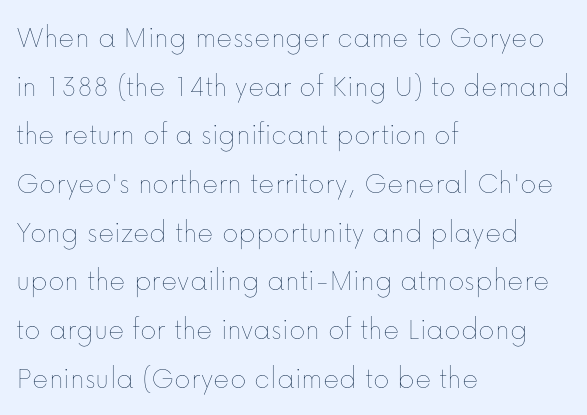
The image shows 31 px thin type, upright; set left-aligned, normal line spacing (1.57x), normal letter spacing, not underlined; low stroke contrast and a medium x-height.
